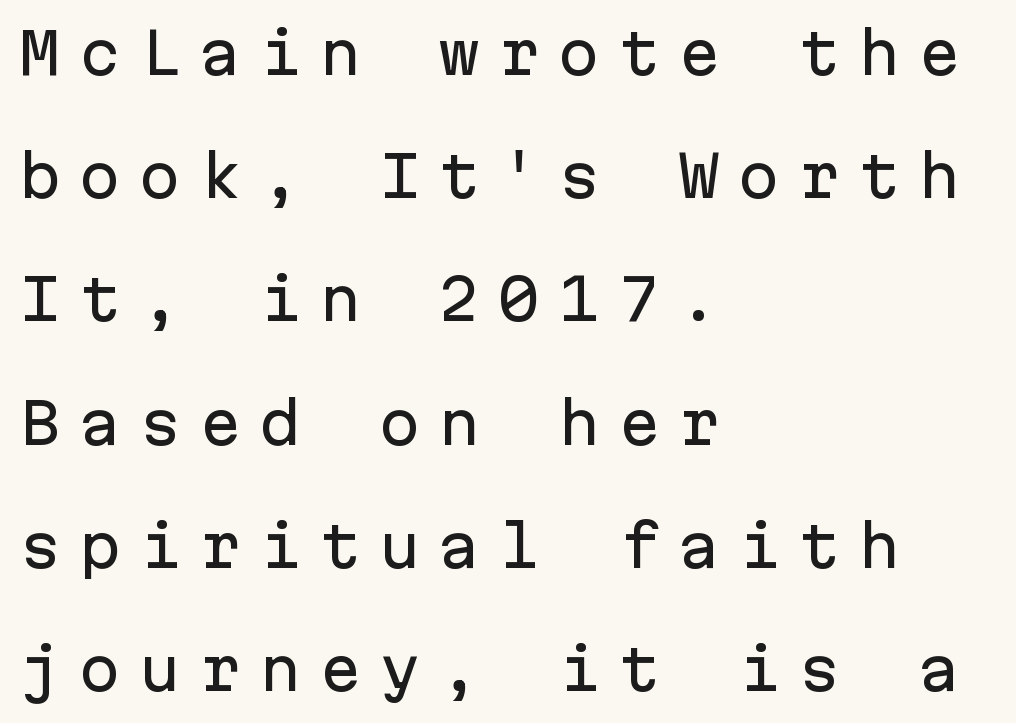
The image shows 56 px sans-serif type, upright, monospaced; set left-aligned, loose line spacing (2.2x), unusually wide letter spacing (+0.32 em), not underlined; low stroke contrast and a medium x-height.
